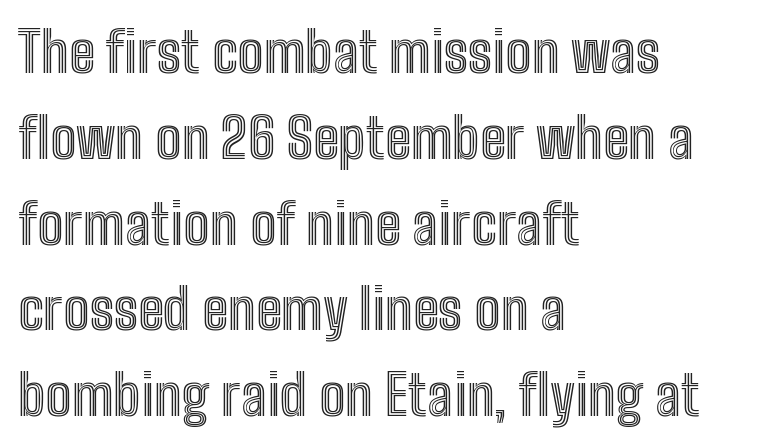
Quick note: underline off. No italicization has been applied; the sample stays upright. Tracking value appears to be zero — textbook default spacing. Is there much room between lines? A standard amount, neither cramped nor airy. The ragged edge is on the right, which tells us the setting is flush left.
